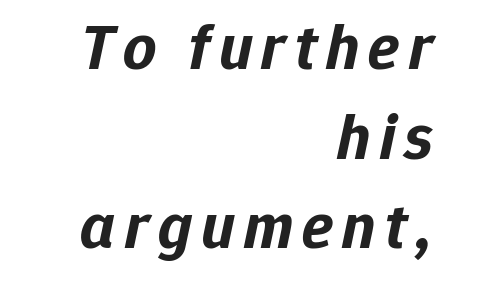
Q: Is the text bold? A: Yes.
Q: Is the text italic (slanted)? A: Yes, it leans right by about 12 degrees.
Q: Is the text underlined? A: No.
Q: How is the paragraph aligned? A: Right-aligned.
Q: Is the spacing between lines tight, normal or loose? A: Normal.
Q: Width (condensed, normal, or wide)? A: Normal.
Q: Stroke contrast? A: Low.
Q: x-height? A: Medium.
Q: Monospaced? A: No.
